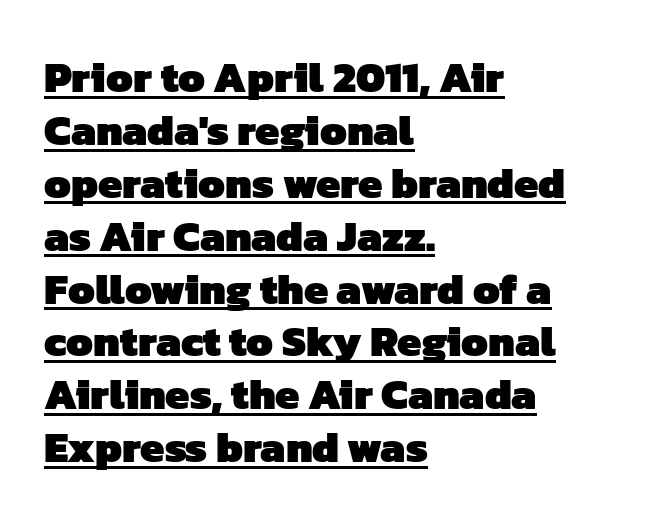
The rendered words wear a rule along their underside. Think of a printed novel: that variable character pitch is what you see here. Nothing unusual about the tracking: characters are spaced as the font intends. Stroke terminals: plain, sans-serif.
